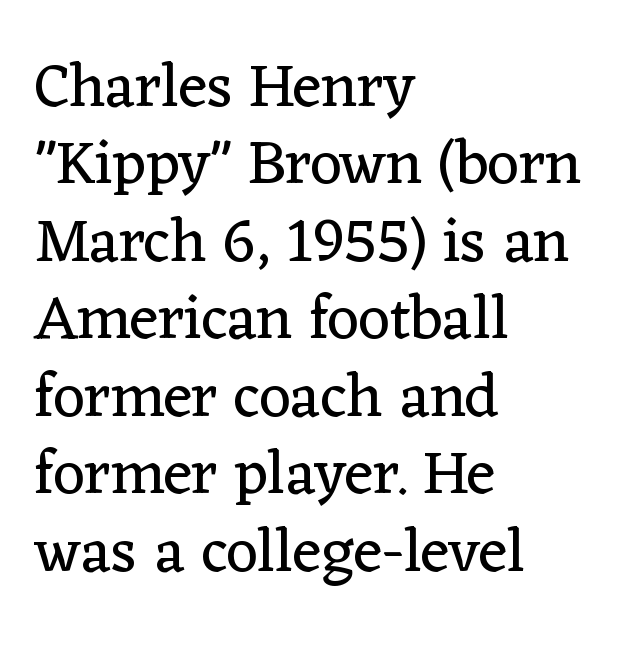
{"serif": "yes", "italic": "no", "bold": "no", "weight": "regular", "width": "normal", "stroke_contrast": "low", "x_height": "medium", "monospaced": "no", "underline": "no", "align": "left", "line_spacing": "normal", "line_spacing_ratio": 1.25, "letter_spacing": "normal", "letter_spacing_em": 0.0, "glyph_px": 62}
